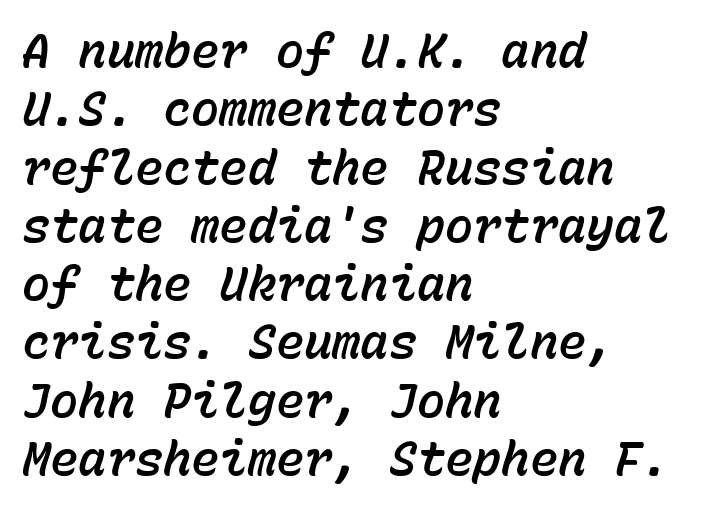
The image shows 47 px text type, italic (leaning right), monospaced; set left-aligned, line spacing 1.24x, normal letter spacing, not underlined; low stroke contrast and a medium x-height.
